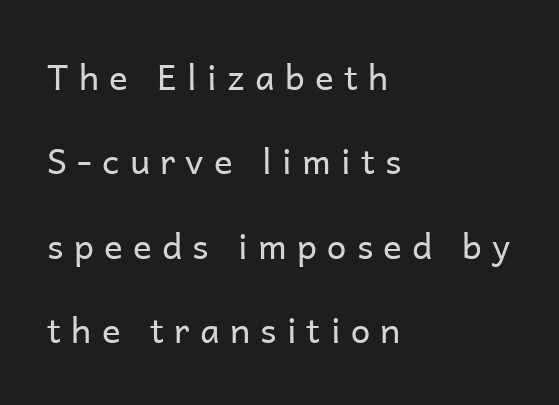
Q: Is the text bold? A: No.
Q: Is the text italic (slanted)? A: No, it is upright.
Q: Is the typeface a serif or a sans-serif typeface? A: Sans-serif.
Q: Is the text underlined? A: No.
Q: How is the paragraph aligned? A: Left-aligned.
Q: Is the spacing between letters normal or unusually wide? A: Unusually wide.
Q: Is the spacing between lines tight, normal or loose? A: Loose.
Q: Width (condensed, normal, or wide)? A: Normal.
Q: Stroke contrast? A: Low.
Q: x-height? A: Medium.
Q: Monospaced? A: No.
